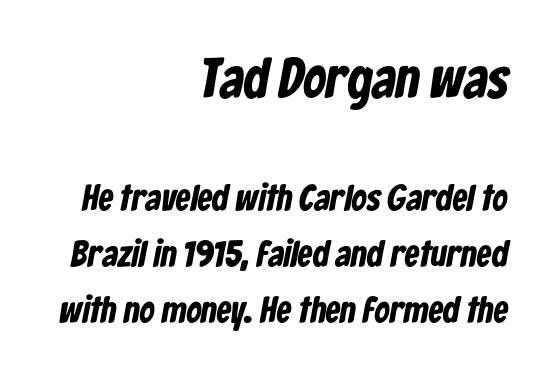
Q: Is the text bold? A: Yes.
Q: Is the typeface a serif or a sans-serif typeface? A: Sans-serif.
Q: Is the text underlined? A: No.
Q: How is the paragraph aligned? A: Right-aligned.
Q: Is the spacing between letters normal or unusually wide? A: Normal.
Q: Is the spacing between lines tight, normal or loose? A: Normal.
Q: Which block of text is set in a larger size, the first (top) or the second (bottom)? A: The first (top) one.
Q: Width (condensed, normal, or wide)? A: Condensed.
Q: Stroke contrast? A: Low.
Q: x-height? A: Medium.
Q: Monospaced? A: No.
